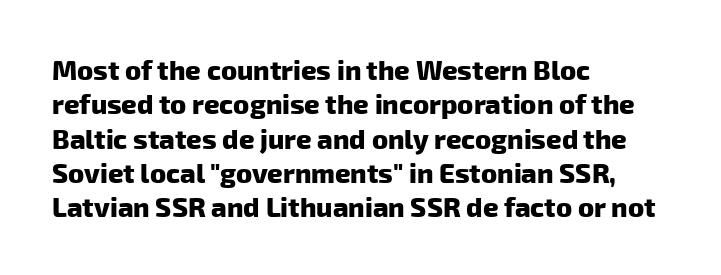
{"bold": "yes", "underline": "no", "align": "left", "line_spacing": "normal", "line_spacing_ratio": 1.27, "letter_spacing": "normal", "letter_spacing_em": 0.0, "glyph_px": 27}
